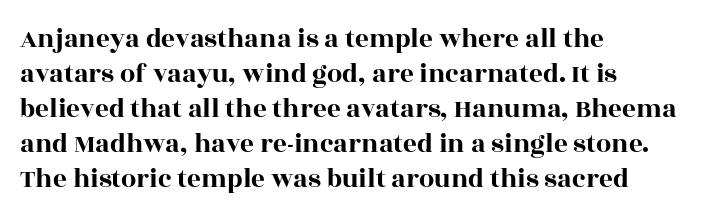
In CSS terms this would be text-align: left. Does the lettering tilt? It doesn't — this is upright. The strip under each line holds only bare page. Each word holds together tightly as a unit, with standard inter-letter gaps. These lines sit exactly where default settings would place them.
